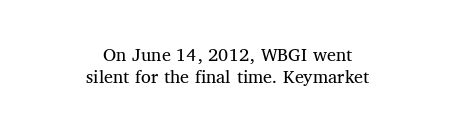
{"italic": "no", "bold": "no", "underline": "no", "align": "center", "line_spacing": "tight", "line_spacing_ratio": 1.1, "letter_spacing": "normal", "letter_spacing_em": 0.0, "glyph_px": 20}
